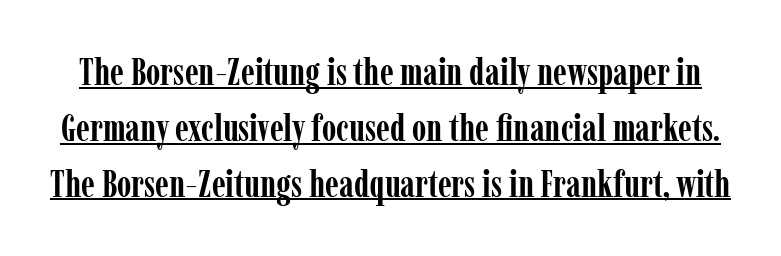
Q: Is the text bold? A: Yes.
Q: Is the text italic (slanted)? A: No, it is upright.
Q: Is the typeface a serif or a sans-serif typeface? A: Serif.
Q: Is the text underlined? A: Yes.
Q: Is the spacing between letters normal or unusually wide? A: Normal.
Q: Is the spacing between lines tight, normal or loose? A: Normal.
Q: Width (condensed, normal, or wide)? A: Condensed.
Q: Stroke contrast? A: Low.
Q: x-height? A: Medium.
Q: Monospaced? A: No.
